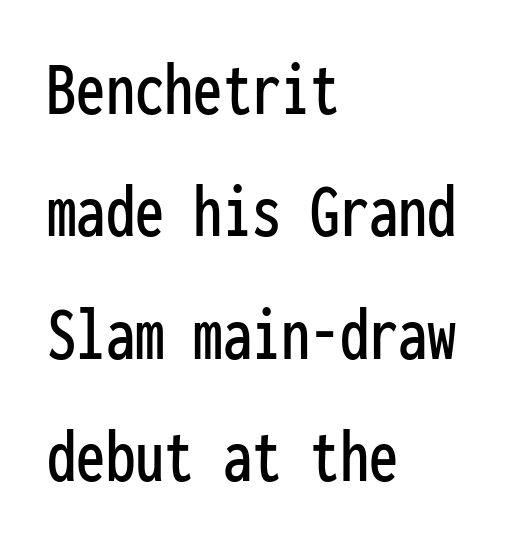
{"serif": "no", "italic": "no", "width": "condensed", "stroke_contrast": "low", "x_height": "medium", "monospaced": "yes", "underline": "no", "align": "left", "line_spacing": "normal", "line_spacing_ratio": 1.57, "letter_spacing": "normal", "letter_spacing_em": 0.0, "glyph_px": 78}
